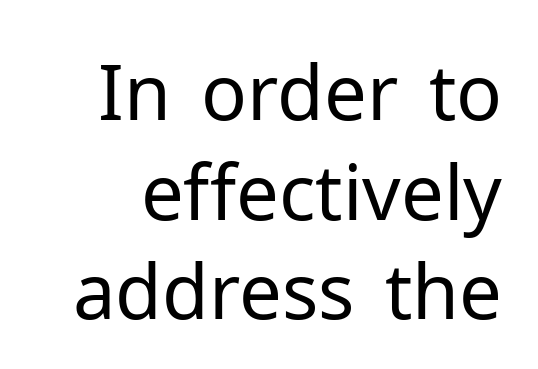
The image shows 76 px regular-weight sans-serif type, upright; set normal line spacing (1.31x), normal letter spacing, not underlined; low stroke contrast and a medium x-height.
